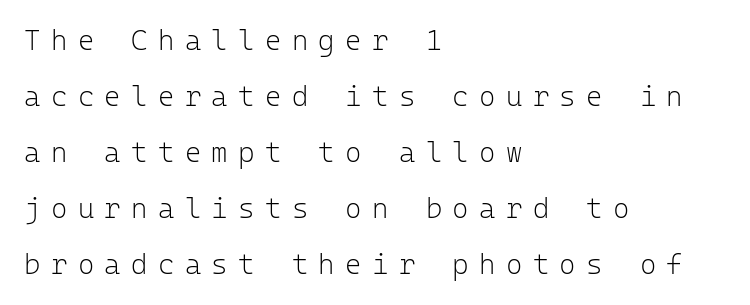
Tracking here is generous; glyphs stand well apart from one another. This reads as an unemphasized weight, regular at the heaviest. Stroke terminals: plain, sans-serif. Reading down the block, your eye returns to a fixed left position each line. Is there any slant? The stems are plumb. These lines are rendered in a fixed-pitch font.
